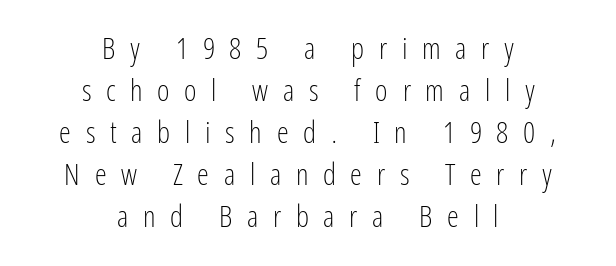
{"serif": "no", "italic": "no", "bold": "no", "weight": "light", "width": "condensed", "stroke_contrast": "low", "x_height": "medium", "monospaced": "no", "underline": "no", "align": "center", "line_spacing": "normal", "line_spacing_ratio": 1.4, "letter_spacing": "wide", "letter_spacing_em": 0.49, "glyph_px": 30}
